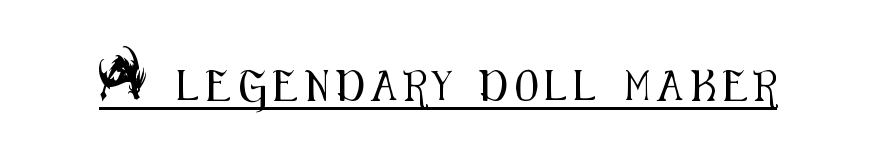
Q: Is the text italic (slanted)? A: No, it is upright.
Q: Is the typeface a serif or a sans-serif typeface? A: Sans-serif.
Q: Is the text underlined? A: Yes.
Q: Is the spacing between letters normal or unusually wide? A: Unusually wide.
Q: Width (condensed, normal, or wide)? A: Condensed.
Q: Stroke contrast? A: Medium.
Q: x-height? A: Small.
Q: Monospaced? A: No.
